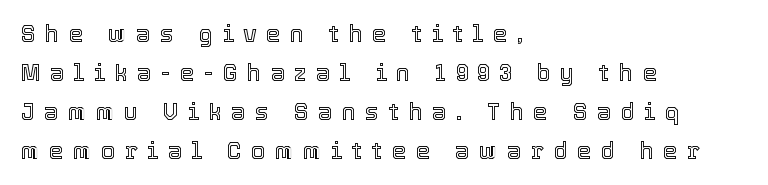
{"italic": "no", "underline": "no", "align": "left", "line_spacing": "normal", "line_spacing_ratio": 1.69, "letter_spacing": "wide", "letter_spacing_em": 0.41, "glyph_px": 23}
